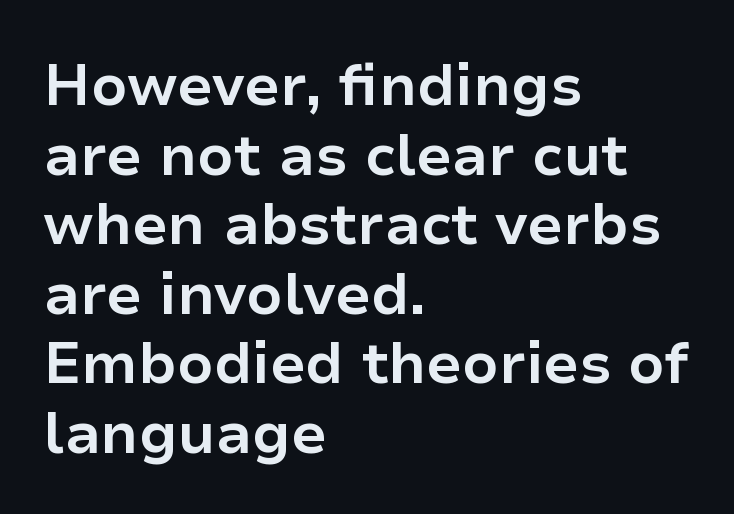
Q: Is the text bold? A: Yes.
Q: Is the text italic (slanted)? A: No, it is upright.
Q: Is the typeface a serif or a sans-serif typeface? A: Sans-serif.
Q: Is the text underlined? A: No.
Q: How is the paragraph aligned? A: Left-aligned.
Q: Is the spacing between letters normal or unusually wide? A: Normal.
Q: Width (condensed, normal, or wide)? A: Normal.
Q: Stroke contrast? A: Low.
Q: x-height? A: Medium.
Q: Monospaced? A: No.
